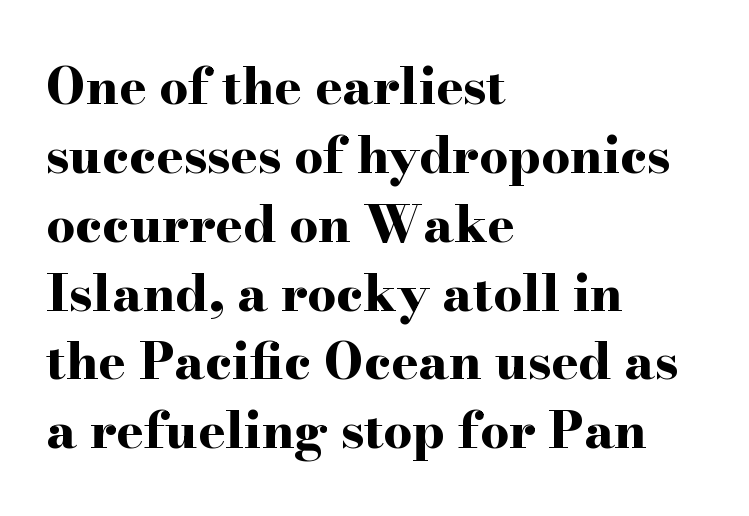
Q: Is the text bold? A: Yes.
Q: Is the text italic (slanted)? A: No, it is upright.
Q: Is the typeface a serif or a sans-serif typeface? A: Serif.
Q: Is the text underlined? A: No.
Q: How is the paragraph aligned? A: Left-aligned.
Q: Is the spacing between letters normal or unusually wide? A: Normal.
Q: Is the spacing between lines tight, normal or loose? A: Normal.
Q: Width (condensed, normal, or wide)? A: Wide.
Q: Stroke contrast? A: High.
Q: x-height? A: Small.
Q: Monospaced? A: No.
